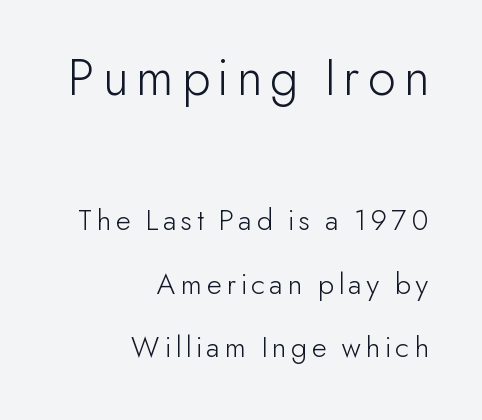
Q: Is the text bold? A: No.
Q: Is the text italic (slanted)? A: No, it is upright.
Q: Is the typeface a serif or a sans-serif typeface? A: Sans-serif.
Q: Is the text underlined? A: No.
Q: How is the paragraph aligned? A: Right-aligned.
Q: Is the spacing between lines tight, normal or loose? A: Loose.
Q: Which block of text is set in a larger size, the first (top) or the second (bottom)? A: The first (top) one.
Q: Width (condensed, normal, or wide)? A: Normal.
Q: Stroke contrast? A: Low.
Q: x-height? A: Small.
Q: Monospaced? A: No.
